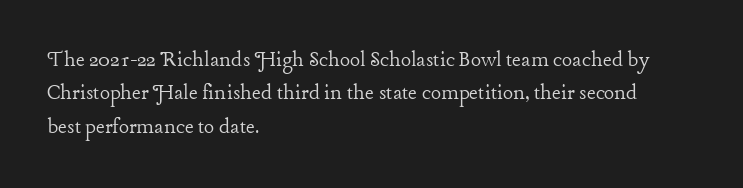
Q: Is the text bold? A: No.
Q: Is the text italic (slanted)? A: No, it is upright.
Q: Is the text underlined? A: No.
Q: How is the paragraph aligned? A: Left-aligned.
Q: Is the spacing between letters normal or unusually wide? A: Normal.
Q: Is the spacing between lines tight, normal or loose? A: Normal.
